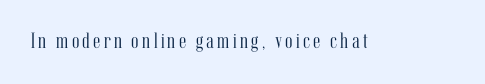
The specimen reads as upright at a glance. The face looks like a standard text weight, possibly lighter. Nobody drew a line under any word here.
